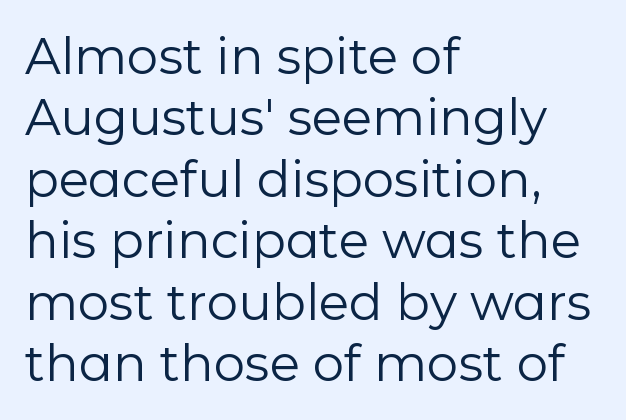
Q: Is the text bold? A: No.
Q: Is the text italic (slanted)? A: No, it is upright.
Q: Is the typeface a serif or a sans-serif typeface? A: Sans-serif.
Q: Is the text underlined? A: No.
Q: How is the paragraph aligned? A: Left-aligned.
Q: Is the spacing between letters normal or unusually wide? A: Normal.
Q: Width (condensed, normal, or wide)? A: Normal.
Q: Stroke contrast? A: Low.
Q: x-height? A: Medium.
Q: Monospaced? A: No.
